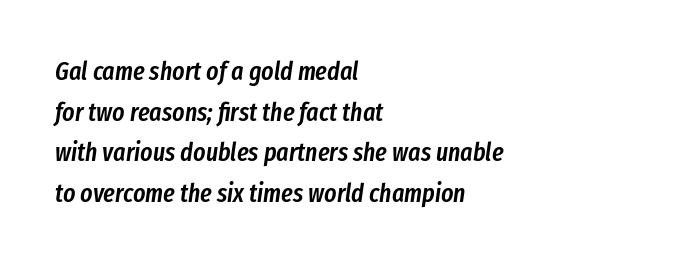
Interline gaps are of average width in this sample. Quick note: italic. What stands out about the letter spacing? Nothing — it is the standard amount. A classic flush-left, rag-right setting is used for this passage. The typesetting leans somewhat heavy: a semibold. A clean baseline with only descenders dipping below it.
